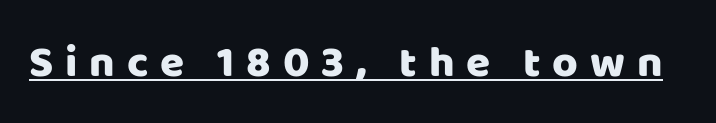
The image shows 44 px sans-serif type, upright; set unusually wide letter spacing (+0.27 em), underlined; low stroke contrast and a large x-height.
